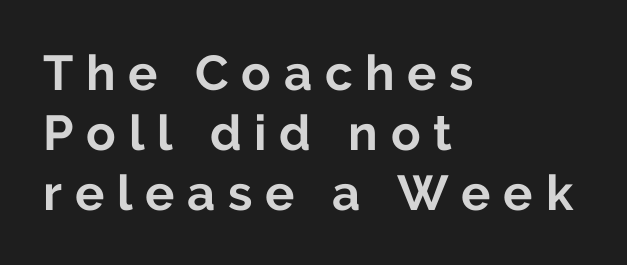
{"serif": "no", "italic": "no", "bold": "yes", "weight": "bold", "width": "normal", "stroke_contrast": "low", "x_height": "medium", "monospaced": "no", "underline": "no", "align": "left", "line_spacing_ratio": 1.22, "letter_spacing": "wide", "letter_spacing_em": 0.26, "glyph_px": 49}
